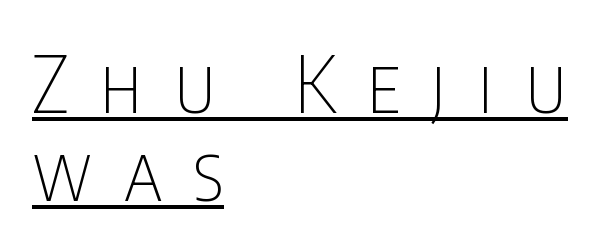
Q: Is the text bold? A: No.
Q: Is the text italic (slanted)? A: No, it is upright.
Q: Is the typeface a serif or a sans-serif typeface? A: Sans-serif.
Q: Is the text underlined? A: Yes.
Q: How is the paragraph aligned? A: Left-aligned.
Q: Is the spacing between letters normal or unusually wide? A: Unusually wide.
Q: Is the spacing between lines tight, normal or loose? A: Tight.
Q: Width (condensed, normal, or wide)? A: Condensed.
Q: Stroke contrast? A: Low.
Q: x-height? A: Large.
Q: Monospaced? A: No.
